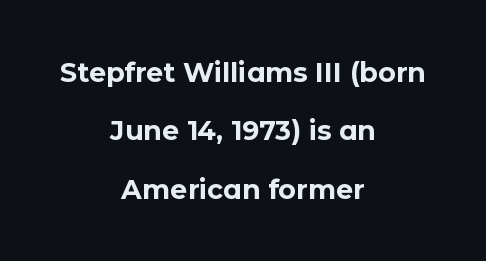
{"italic": "no", "bold": "yes", "underline": "no", "align": "center", "line_spacing": "loose", "line_spacing_ratio": 2.16, "letter_spacing": "normal", "letter_spacing_em": 0.0, "glyph_px": 27}
